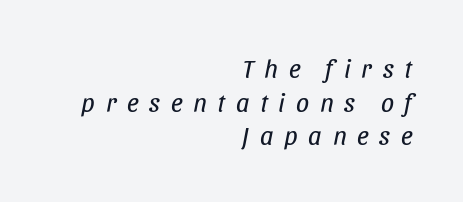
The strip under each line holds only bare page. This sample uses expanded letter spacing, leaving extra air between glyphs. The text carries the slant typical of an italic or oblique font. Interline gaps are of average width in this sample. The rag falls on the left side of this text block.
